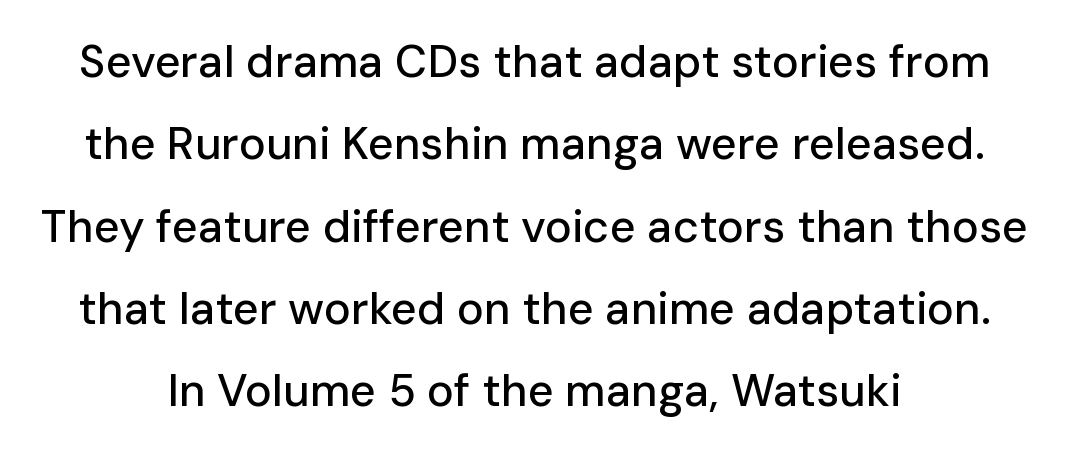
Q: Is the text italic (slanted)? A: No, it is upright.
Q: Is the typeface a serif or a sans-serif typeface? A: Sans-serif.
Q: Is the text underlined? A: No.
Q: How is the paragraph aligned? A: Centered.
Q: Is the spacing between letters normal or unusually wide? A: Normal.
Q: Width (condensed, normal, or wide)? A: Normal.
Q: Stroke contrast? A: Low.
Q: x-height? A: Medium.
Q: Monospaced? A: No.
